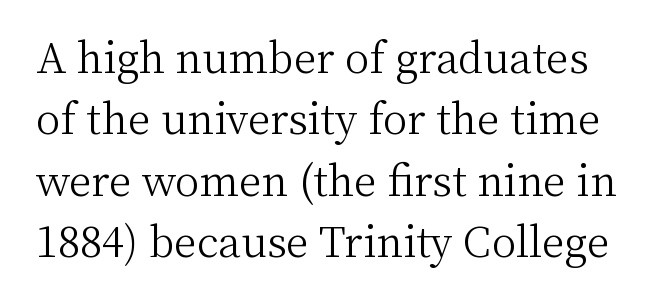
Q: Is the text bold? A: No.
Q: Is the text italic (slanted)? A: No, it is upright.
Q: Is the typeface a serif or a sans-serif typeface? A: Serif.
Q: Is the text underlined? A: No.
Q: Is the spacing between letters normal or unusually wide? A: Normal.
Q: Is the spacing between lines tight, normal or loose? A: Normal.
Q: Width (condensed, normal, or wide)? A: Normal.
Q: Stroke contrast? A: Medium.
Q: x-height? A: Medium.
Q: Monospaced? A: No.
